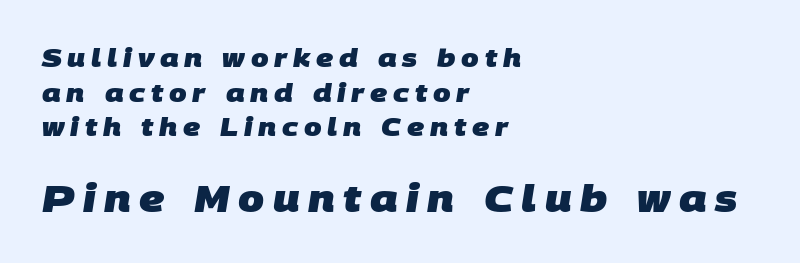
Weight check: bold — yes, fully. Scale increases going downward across the two blocks. The line texture is sparse and dotted thanks to wide tracking. The glyphs in this specimen are sans serif.
